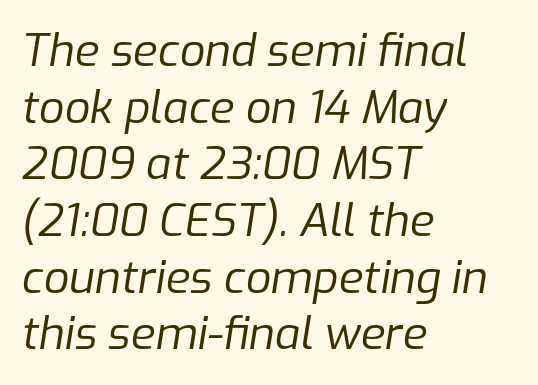
Note the varied advance widths — an 'i' is clearly narrower than an 'm'. The glyphs are unaccompanied by any horizontal stroke below them. Italic: yes, the glyphs are oblique. The block of text has a typical density, with ordinary space between rows. The weight would be labelled regular, book, light, or lighter still. Short note: letters normally spaced.
